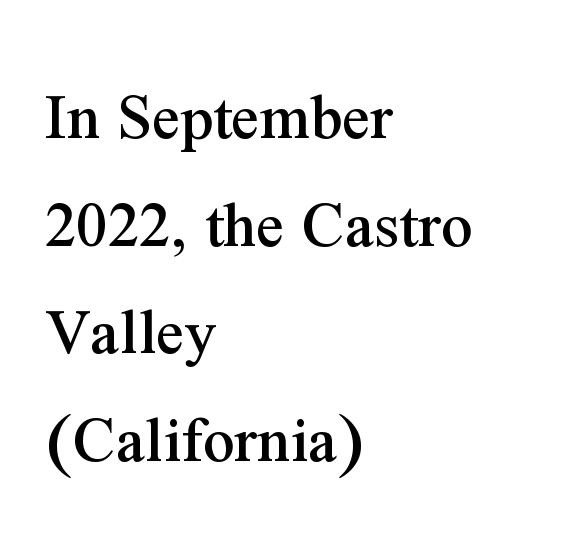
Varying glyph widths throughout — classic text-font behaviour. Plain, unruled lines of type. The compositor pushed each line to the left boundary. Style check: upright.
